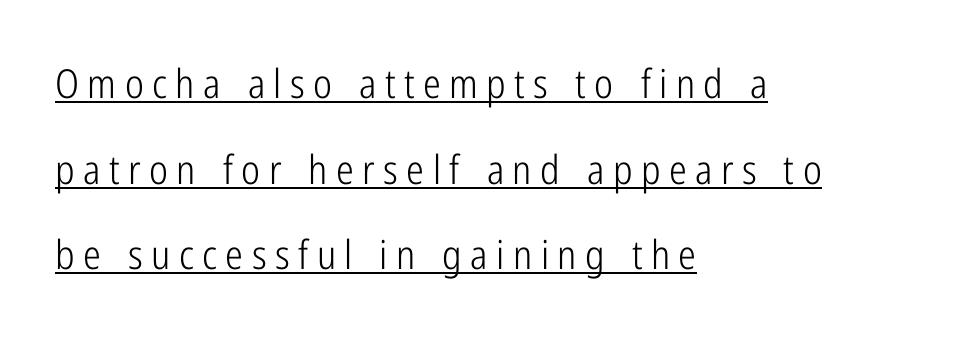
The typesetter has applied underlining to the passage shown. Vertical spacing — loose. Typeset ragged right — the left edge is the straight one. Rendered with straight, roman letterforms. The typesetting does not lean heavy: it is not bold. These lines are composed in type without serifs.
